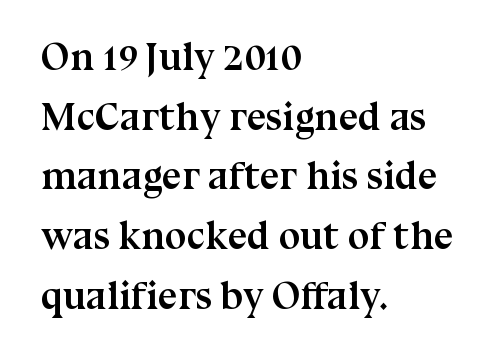
{"serif": "yes", "italic": "no", "bold": "yes", "weight": "semibold", "width": "normal", "stroke_contrast": "medium", "x_height": "medium", "monospaced": "no", "underline": "no", "align": "left", "line_spacing": "normal", "line_spacing_ratio": 1.53, "letter_spacing": "normal", "letter_spacing_em": 0.0, "glyph_px": 39}
